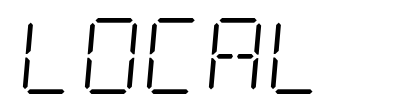
The image shows 76 px light, condensed serif type, italic (leaning right); set normal letter spacing, not underlined; low stroke contrast and a large x-height.
